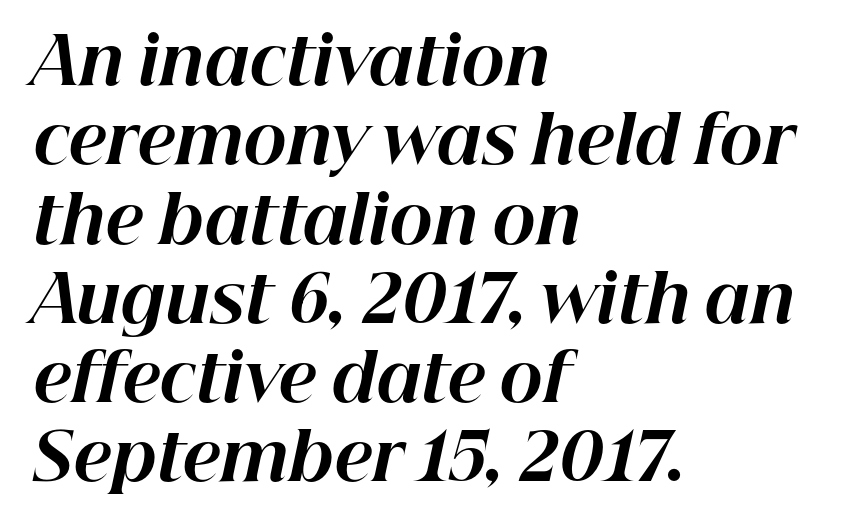
A clean baseline with only descenders dipping below it. The ragged edge is on the right, which tells us the setting is flush left. Is the letter spacing exaggerated? No — it looks like the ordinary default. There's an unmistakable incline to the writing here. What weight is shown? A full bold with thick strokes. The face used here is proportionally spaced, like ordinary book or web type.
